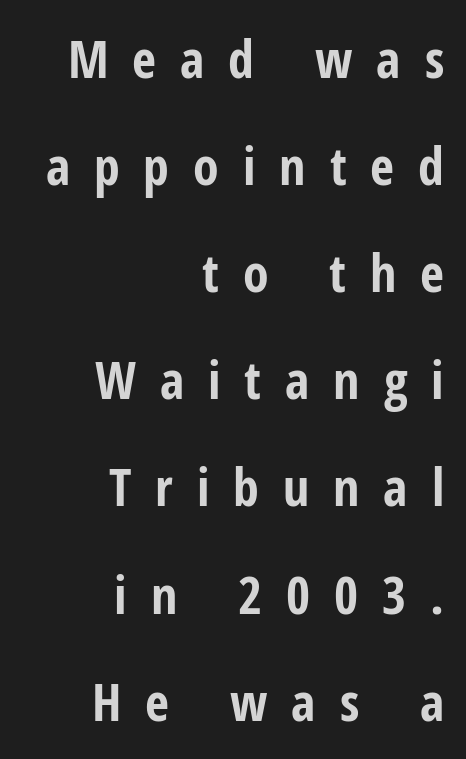
The image shows 52 px bold, condensed sans-serif type, upright; set right-aligned, loose line spacing (2.06x), unusually wide letter spacing (+0.46 em), not underlined; low stroke contrast and a medium x-height.
